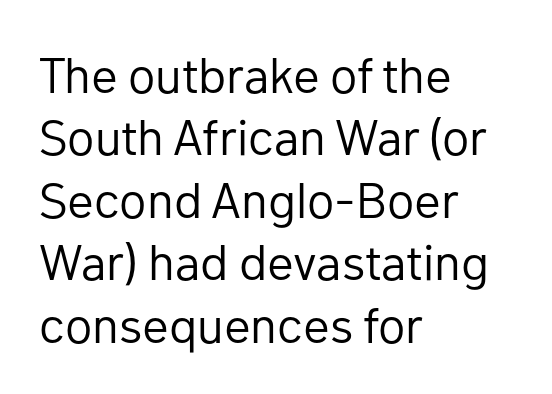
The image shows 50 px regular-weight sans-serif type, upright; set left-aligned, normal line spacing (1.25x), normal letter spacing, not underlined; low stroke contrast and a medium x-height.
